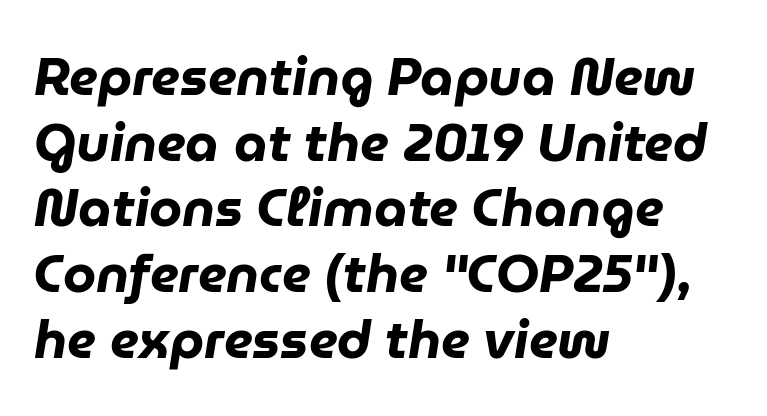
{"italic": "yes", "lean": "right", "slant_degrees": 9, "bold": "yes", "weight": "heavy", "width": "normal", "stroke_contrast": "low", "x_height": "medium", "monospaced": "no", "underline": "no", "align": "left", "line_spacing_ratio": 1.24, "letter_spacing": "normal", "letter_spacing_em": 0.0, "glyph_px": 53}
